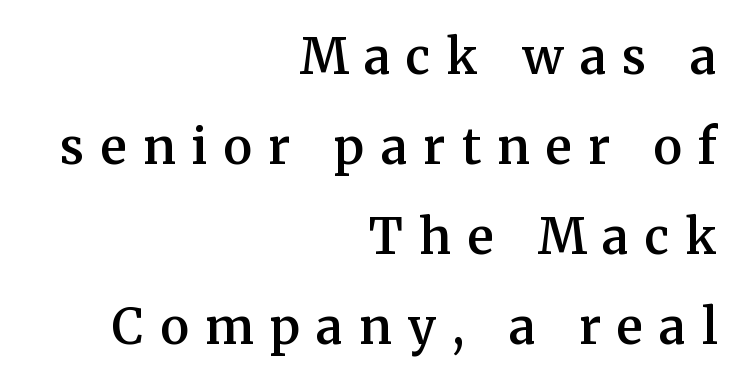
Someone cranked the tracking dial way up on this one. Only glyphs here, with clear space below each row. The typesetting leans somewhat heavy: a semibold. Font category for this specimen: serif. The passage shown is typed in a proportional face where columns would drift. These lines are set flush right with a ragged left edge.
